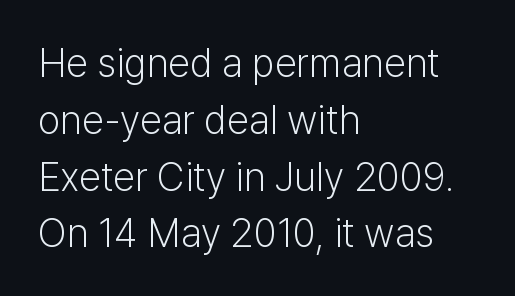
The image shows 40 px light sans-serif type, upright; set left-aligned, normal line spacing (1.42x), normal letter spacing, not underlined; low stroke contrast and a medium x-height.
